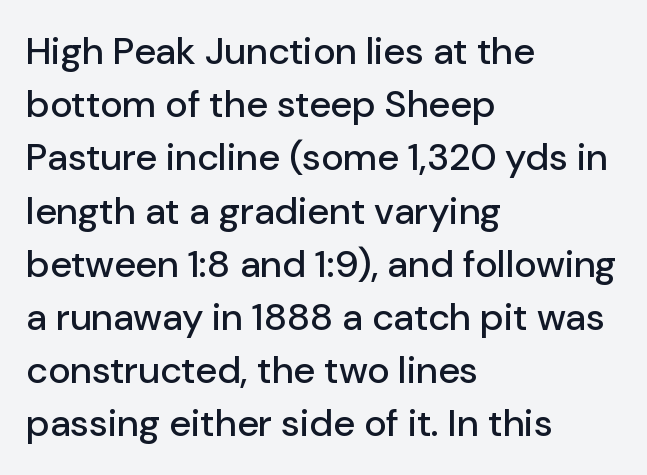
{"serif": "no", "italic": "no", "width": "normal", "stroke_contrast": "low", "x_height": "medium", "monospaced": "no", "underline": "no", "align": "left", "line_spacing": "normal", "line_spacing_ratio": 1.4, "letter_spacing": "normal", "letter_spacing_em": 0.0, "glyph_px": 38}
